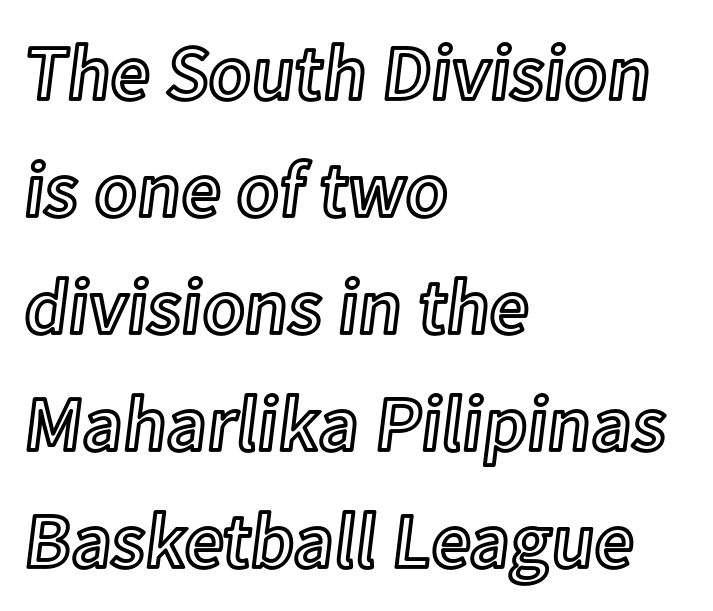
The image shows 78 px text type; set left-aligned, normal line spacing (1.5x), normal letter spacing, not underlined; a medium x-height.
